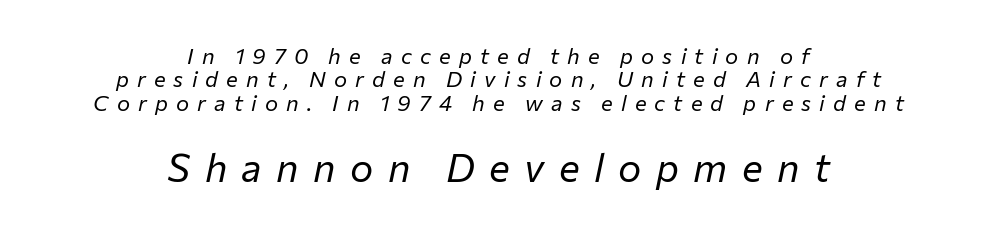
The image shows 39 px regular-weight type, italic (leaning right); set centered, tight line spacing (1.06x), unusually wide letter spacing (+0.37 em), not underlined; the second (bottom) block is 1.77x larger; low stroke contrast and a medium x-height.
